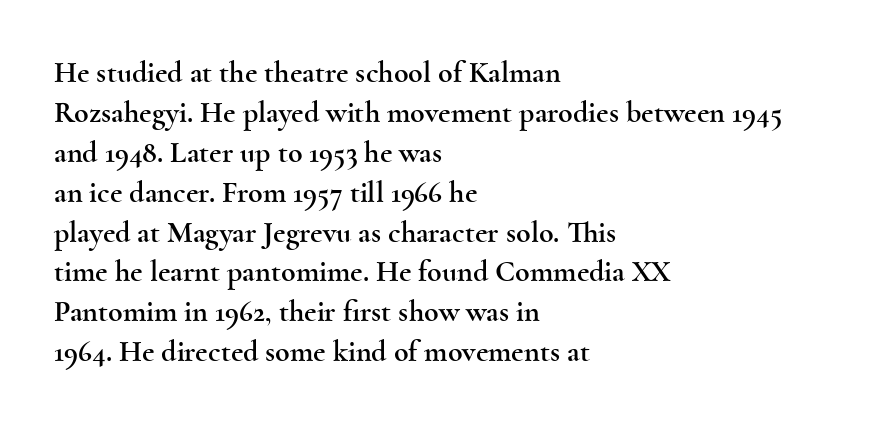
These lines are rendered in a variable-pitch font. The specimen reads as upright at a glance. Whoever set this chose a conventional vertical rhythm. Notice how the passage keeps a crisp vertical edge on the left only.
